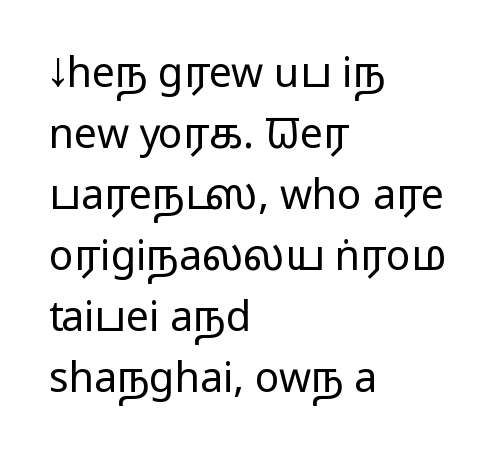
{"serif": "no", "italic": "no", "bold": "no", "weight": "regular", "width": "wide", "stroke_contrast": "low", "x_height": "medium", "monospaced": "no", "underline": "no", "align": "left", "line_spacing": "normal", "line_spacing_ratio": 1.49, "letter_spacing": "normal", "letter_spacing_em": 0.0, "glyph_px": 41}
